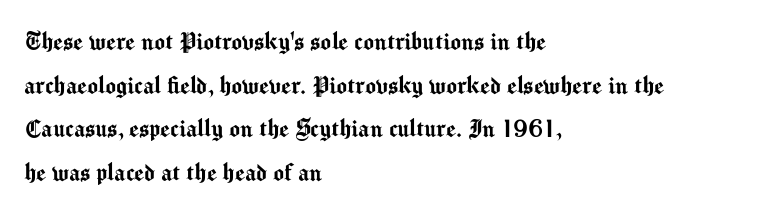
Q: Is the text italic (slanted)? A: No, it is upright.
Q: Is the typeface a serif or a sans-serif typeface? A: Sans-serif.
Q: Is the text underlined? A: No.
Q: How is the paragraph aligned? A: Left-aligned.
Q: Is the spacing between letters normal or unusually wide? A: Normal.
Q: Is the spacing between lines tight, normal or loose? A: Normal.
Q: Width (condensed, normal, or wide)? A: Normal.
Q: Stroke contrast? A: Medium.
Q: x-height? A: Medium.
Q: Monospaced? A: No.
